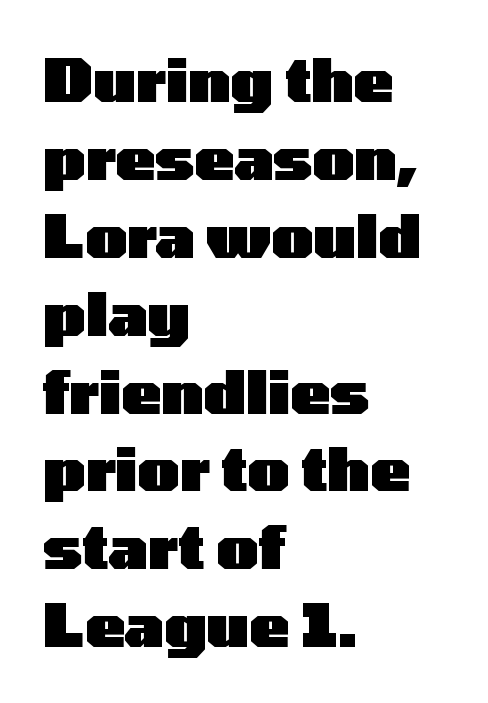
The characters look thick and weighty, a clear bold. Only glyphs here, with clear space below each row. This sample uses plain, unmodified letter spacing. I'd call this a sans setting — the letters go barefoot. In CSS terms this would be text-align: left. Does the lettering tilt? It doesn't — this is upright.
